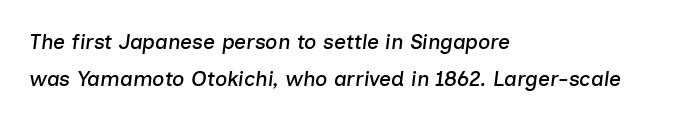
Q: Is the text italic (slanted)? A: Yes, it leans right by about 7 degrees.
Q: Is the text underlined? A: No.
Q: How is the paragraph aligned? A: Left-aligned.
Q: Is the spacing between letters normal or unusually wide? A: Normal.
